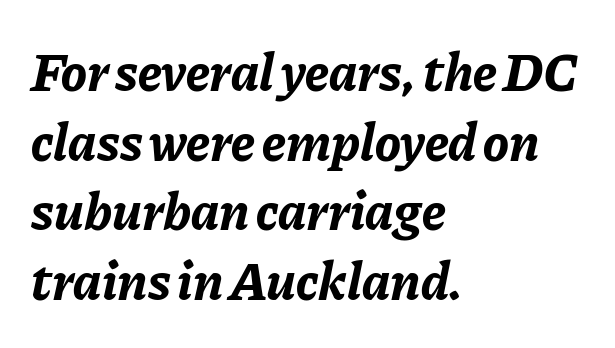
The image shows 54 px bold type, italic (leaning right); set left-aligned, normal line spacing (1.29x), normal letter spacing, not underlined; low stroke contrast and a medium x-height.
